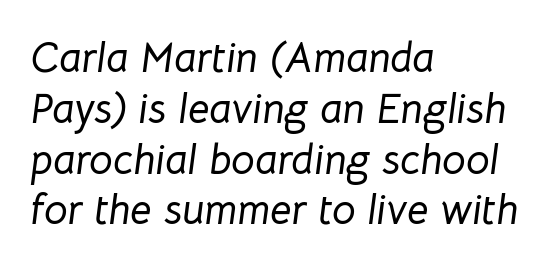
{"italic": "yes", "lean": "right", "slant_degrees": 8, "width": "normal", "stroke_contrast": "low", "x_height": "medium", "monospaced": "no", "underline": "no", "align": "left", "line_spacing_ratio": 1.21, "letter_spacing": "normal", "letter_spacing_em": 0.0, "glyph_px": 42}
